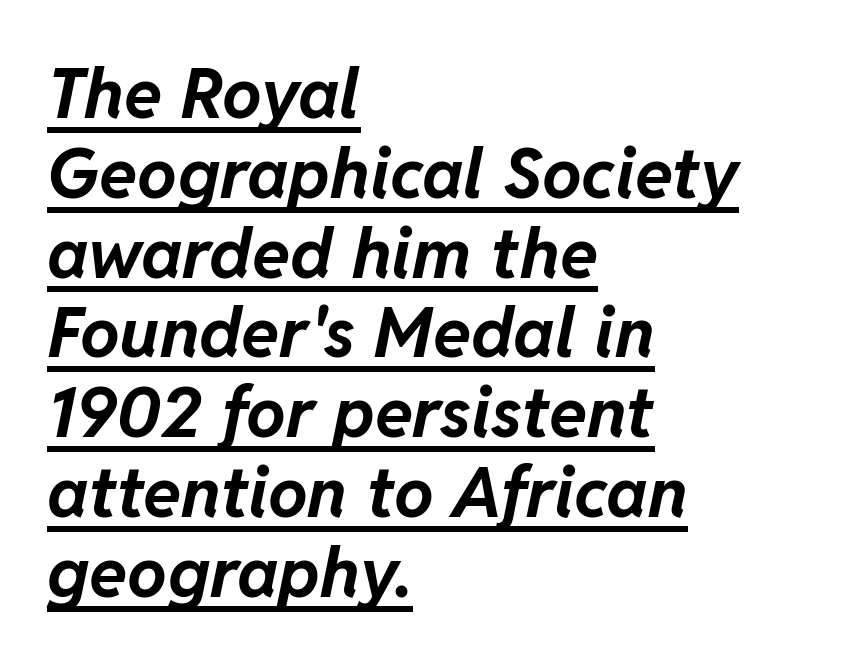
Q: Is the text bold? A: Yes.
Q: Is the text italic (slanted)? A: Yes, it leans right by about 11 degrees.
Q: Is the text underlined? A: Yes.
Q: How is the paragraph aligned? A: Left-aligned.
Q: Is the spacing between letters normal or unusually wide? A: Normal.
Q: Is the spacing between lines tight, normal or loose? A: Tight.
Q: Width (condensed, normal, or wide)? A: Normal.
Q: Stroke contrast? A: Low.
Q: x-height? A: Medium.
Q: Monospaced? A: No.
